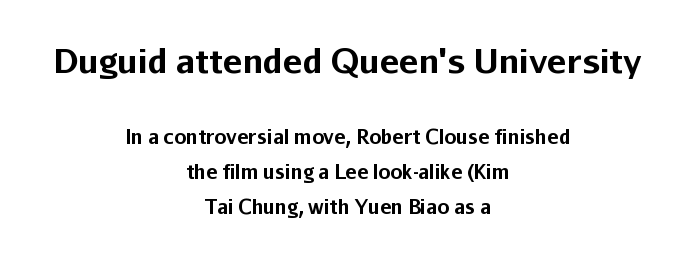
The image shows 33 px bold sans-serif type, upright; set centered, line spacing 1.82x, normal letter spacing, not underlined; the first (top) block is 1.74x larger; low stroke contrast and a medium x-height.
